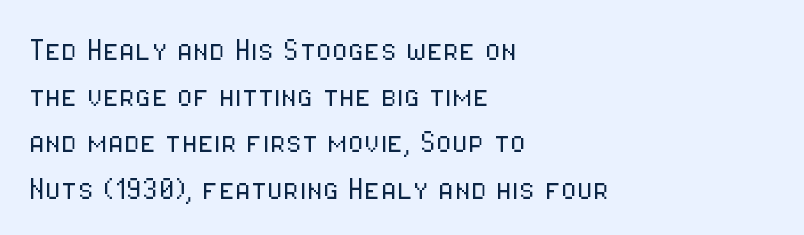
The image shows 37 px light, condensed sans-serif type, upright; set left-aligned, normal line spacing (1.25x), normal letter spacing, not underlined; low stroke contrast and a medium x-height.
